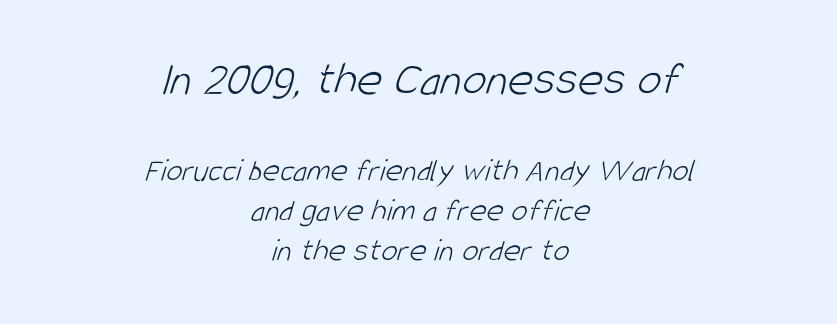
Looks like regular typesetting: each glyph gets only the width it needs. The first block has been scaled up relative to the second. If you folded the block vertically in half, each line would mirror itself in length. The string is rendered with underlining switched off. These lines keep a tight, regular rhythm from letter to letter. Stems and bowls with no extra thickness — not bold.
